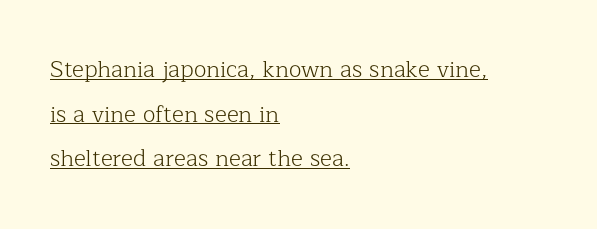
Somebody hit Ctrl+U on this one — the words are underlined. The letterforms sit at book weight or below. Is there any slant? The stems are plumb. Honestly, the rows look like they've been pulled way apart. This sample uses plain, unmodified letter spacing. Notice how the passage keeps a crisp vertical edge on the left only.
